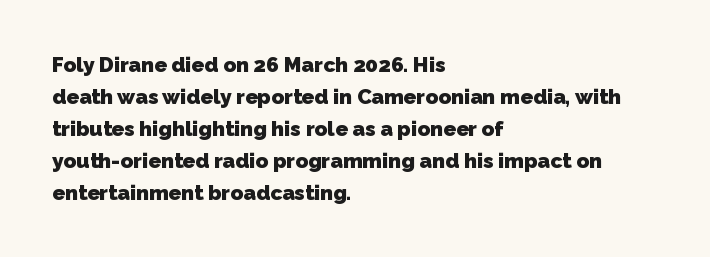
{"bold": "yes", "underline": "no", "align": "left", "line_spacing": "normal", "line_spacing_ratio": 1.52, "letter_spacing": "normal", "letter_spacing_em": 0.0, "glyph_px": 21}
